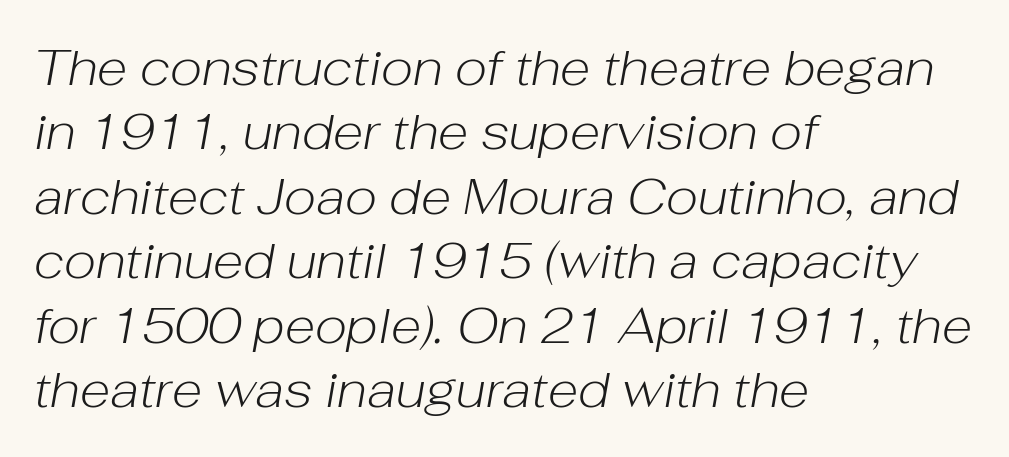
Q: Is the text bold? A: No.
Q: Is the text italic (slanted)? A: Yes, it leans right by about 10 degrees.
Q: Is the text underlined? A: No.
Q: How is the paragraph aligned? A: Left-aligned.
Q: Is the spacing between letters normal or unusually wide? A: Normal.
Q: Is the spacing between lines tight, normal or loose? A: Normal.
Q: Width (condensed, normal, or wide)? A: Normal.
Q: Stroke contrast? A: Low.
Q: x-height? A: Medium.
Q: Monospaced? A: No.
